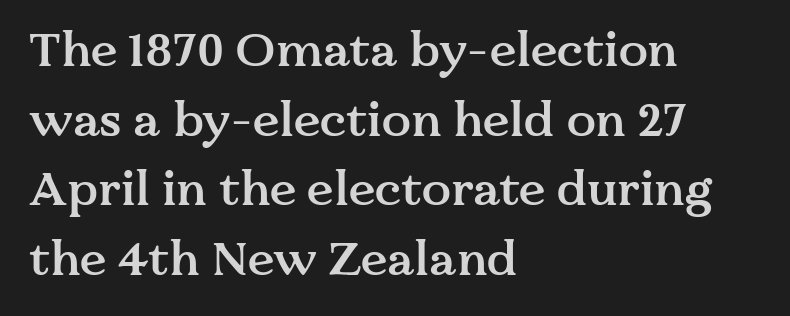
The image shows 48 px semibold serif type, upright; set left-aligned, normal line spacing (1.45x), normal letter spacing, not underlined; medium stroke contrast and a medium x-height.
